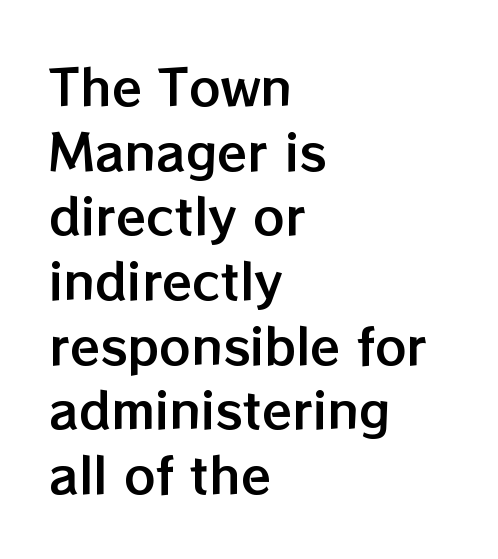
{"italic": "no", "width": "normal", "stroke_contrast": "low", "x_height": "medium", "monospaced": "no", "underline": "no", "align": "left", "line_spacing": "normal", "line_spacing_ratio": 1.32, "letter_spacing": "normal", "letter_spacing_em": 0.0, "glyph_px": 49}
